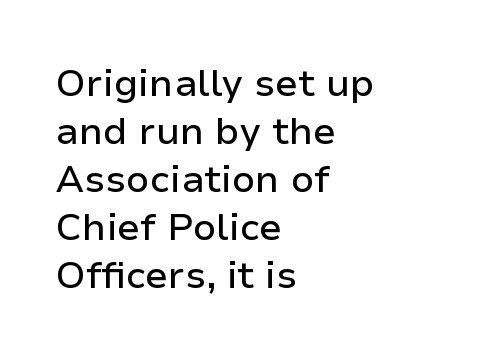
{"serif": "no", "italic": "no", "width": "normal", "stroke_contrast": "low", "x_height": "medium", "monospaced": "no", "underline": "no", "align": "left", "line_spacing": "normal", "line_spacing_ratio": 1.26, "letter_spacing": "normal", "letter_spacing_em": 0.0, "glyph_px": 38}
